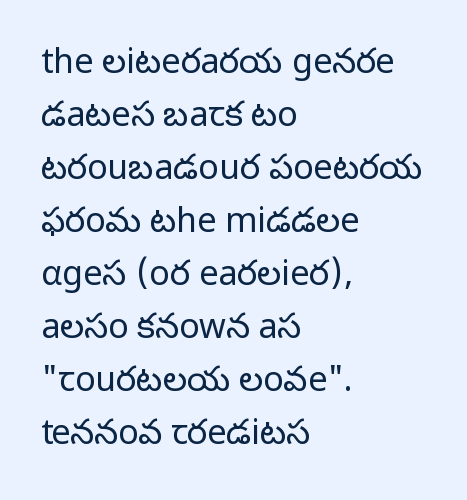
{"serif": "no", "italic": "no", "bold": "no", "weight": "regular", "width": "normal", "stroke_contrast": "low", "x_height": "medium", "monospaced": "no", "underline": "no", "align": "left", "line_spacing": "normal", "line_spacing_ratio": 1.56, "letter_spacing": "normal", "letter_spacing_em": 0.0, "glyph_px": 34}
